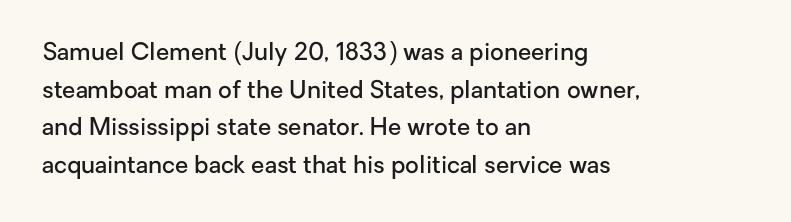
The image shows 24 px text type, upright; set left-aligned, normal line spacing (1.57x), normal letter spacing, not underlined.
